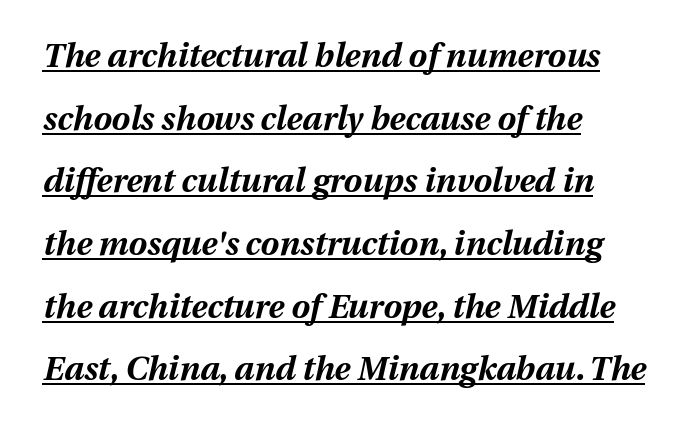
{"italic": "yes", "lean": "right", "slant_degrees": 13, "bold": "yes", "weight": "bold", "width": "normal", "stroke_contrast": "medium", "x_height": "medium", "monospaced": "no", "underline": "yes", "align": "left", "line_spacing": "loose", "line_spacing_ratio": 1.9, "letter_spacing": "normal", "letter_spacing_em": 0.0, "glyph_px": 33}
